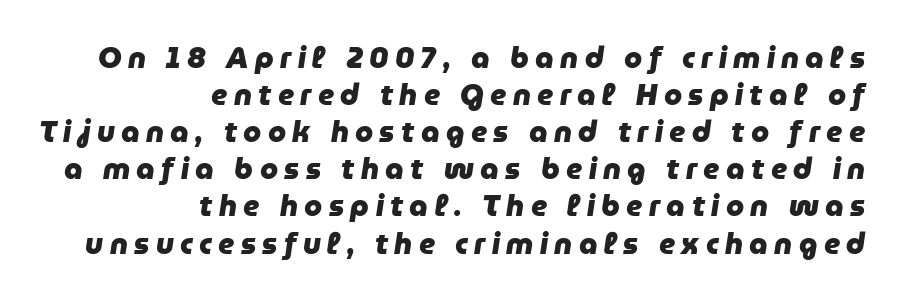
The image shows 29 px heavy type, italic (leaning right); set right-aligned, normal line spacing (1.28x), unusually wide letter spacing (+0.22 em), not underlined; low stroke contrast and a medium x-height.
